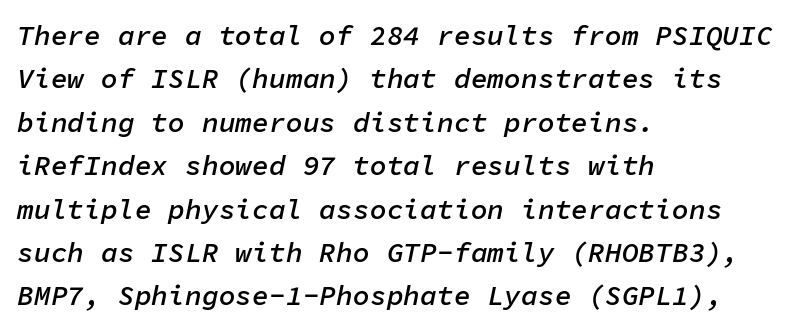
A typesetter would call this monospace, since all characters share one set width. Lines of text with bare space underneath. Its strokes are somewhat broadened, the hallmark of semibold type. These lines sit exactly where default settings would place them. Here the glyphs are tracked normally, forming tight word shapes. A typesetter would mark this as italic.
